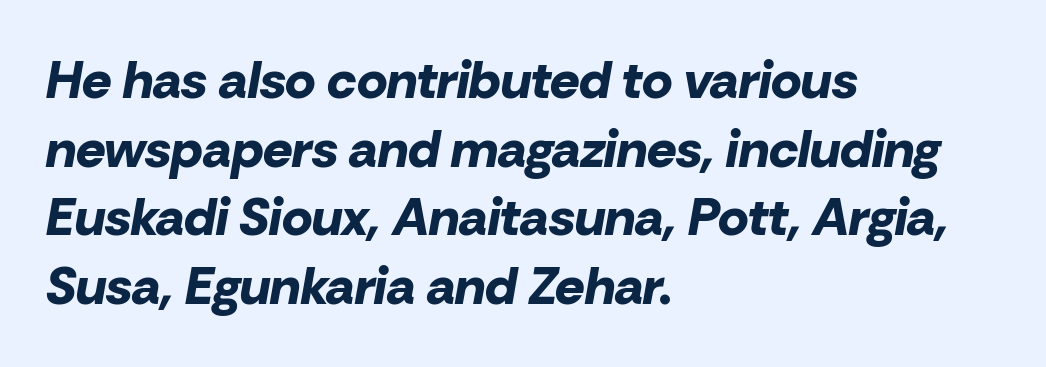
{"italic": "yes", "lean": "right", "slant_degrees": 10, "bold": "yes", "weight": "bold", "width": "normal", "stroke_contrast": "low", "x_height": "medium", "monospaced": "no", "underline": "no", "align": "left", "line_spacing": "normal", "line_spacing_ratio": 1.32, "letter_spacing": "normal", "letter_spacing_em": 0.0, "glyph_px": 52}
